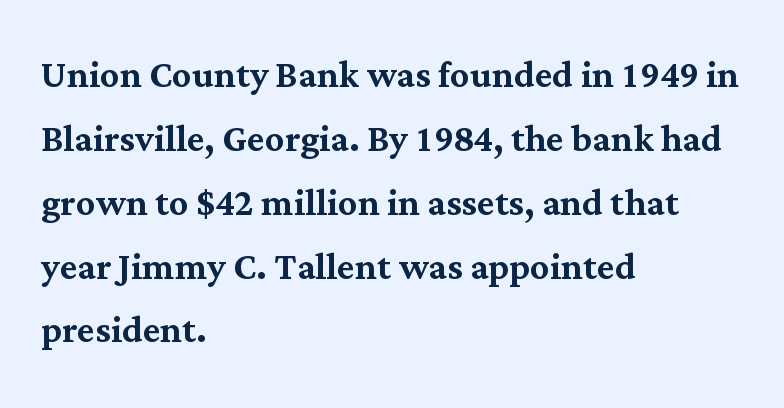
The image shows 48 px serif type, upright; set left-aligned, normal line spacing (1.33x), normal letter spacing, not underlined; medium stroke contrast and a medium x-height.
